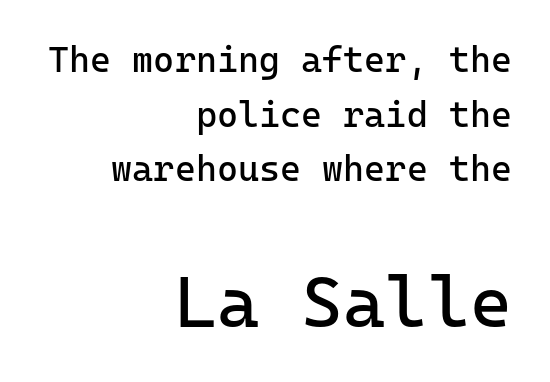
Q: Is the text bold? A: No.
Q: Is the text italic (slanted)? A: No, it is upright.
Q: Is the typeface a serif or a sans-serif typeface? A: Sans-serif.
Q: Is the text underlined? A: No.
Q: How is the paragraph aligned? A: Right-aligned.
Q: Is the spacing between letters normal or unusually wide? A: Normal.
Q: Is the spacing between lines tight, normal or loose? A: Normal.
Q: Which block of text is set in a larger size, the first (top) or the second (bottom)? A: The second (bottom) one.
Q: Width (condensed, normal, or wide)? A: Normal.
Q: Stroke contrast? A: Low.
Q: x-height? A: Medium.
Q: Monospaced? A: Yes.
